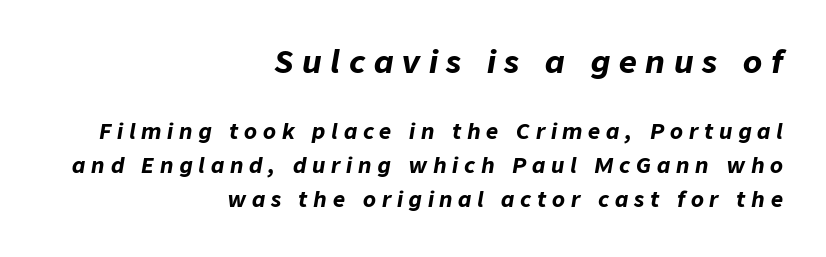
{"italic": "yes", "lean": "right", "slant_degrees": 9, "bold": "yes", "weight": "bold", "width": "normal", "stroke_contrast": "low", "x_height": "medium", "monospaced": "no", "underline": "no", "align": "right", "line_spacing": "normal", "line_spacing_ratio": 1.62, "letter_spacing": "wide", "letter_spacing_em": 0.28, "larger_block": "first", "size_ratio": 1.48, "glyph_px": 31}
